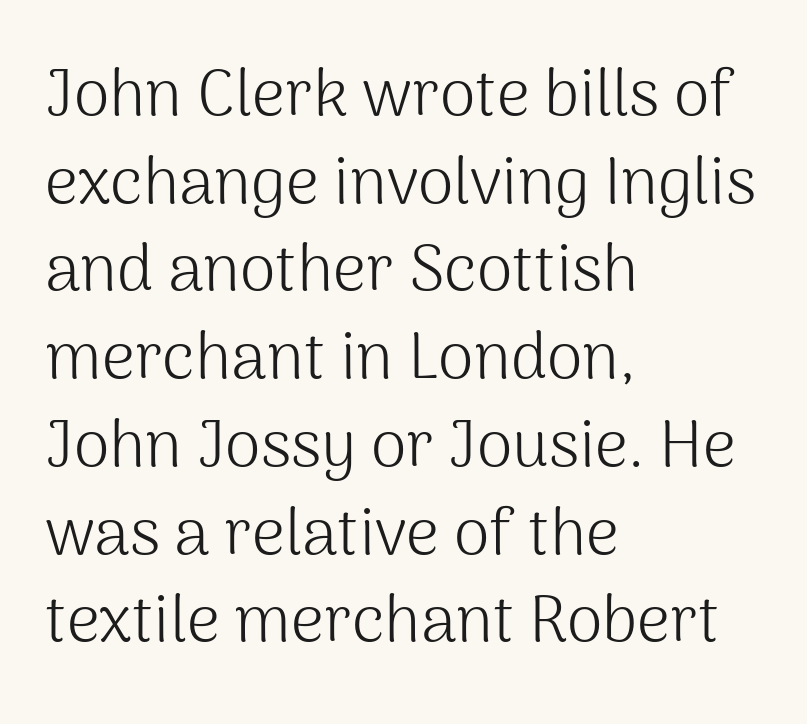
Q: Is the text bold? A: No.
Q: Is the text italic (slanted)? A: No, it is upright.
Q: Is the typeface a serif or a sans-serif typeface? A: Sans-serif.
Q: Is the text underlined? A: No.
Q: How is the paragraph aligned? A: Left-aligned.
Q: Is the spacing between letters normal or unusually wide? A: Normal.
Q: Is the spacing between lines tight, normal or loose? A: Normal.
Q: Width (condensed, normal, or wide)? A: Normal.
Q: Stroke contrast? A: Medium.
Q: x-height? A: Medium.
Q: Monospaced? A: No.
